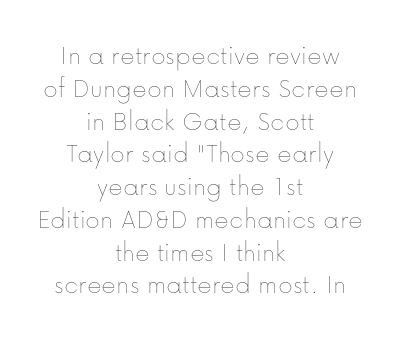
Q: Is the text bold? A: No.
Q: Is the text italic (slanted)? A: No, it is upright.
Q: Is the text underlined? A: No.
Q: How is the paragraph aligned? A: Centered.
Q: Is the spacing between letters normal or unusually wide? A: Normal.
Q: Width (condensed, normal, or wide)? A: Normal.
Q: Stroke contrast? A: Low.
Q: x-height? A: Medium.
Q: Monospaced? A: No.
